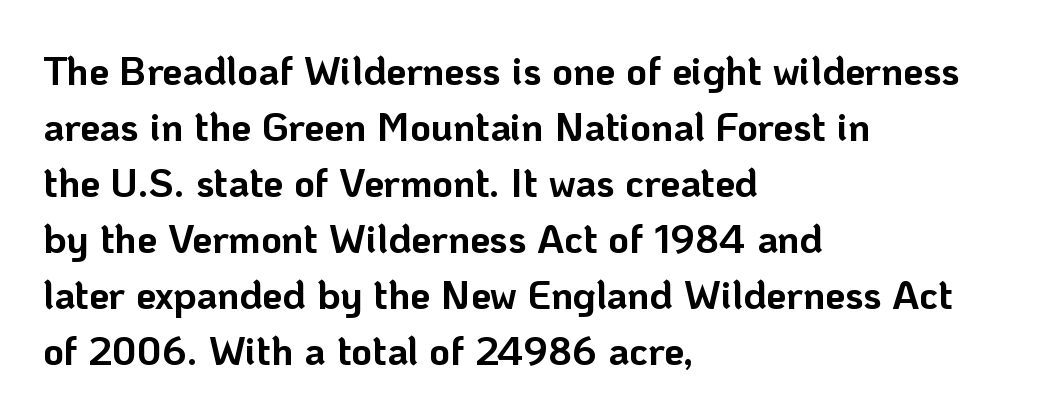
Q: Is the text bold? A: Yes.
Q: Is the text italic (slanted)? A: No, it is upright.
Q: Is the typeface a serif or a sans-serif typeface? A: Sans-serif.
Q: Is the text underlined? A: No.
Q: How is the paragraph aligned? A: Left-aligned.
Q: Is the spacing between letters normal or unusually wide? A: Normal.
Q: Is the spacing between lines tight, normal or loose? A: Normal.
Q: Width (condensed, normal, or wide)? A: Normal.
Q: Stroke contrast? A: Low.
Q: x-height? A: Medium.
Q: Monospaced? A: No.
